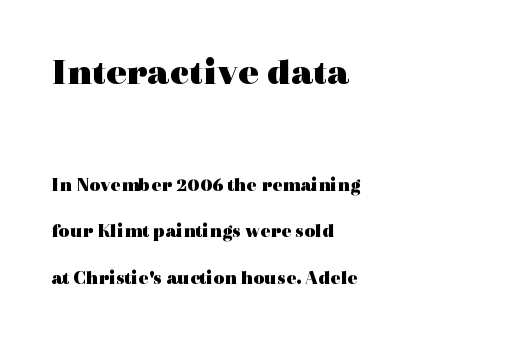
Q: Is the text bold? A: Yes.
Q: Is the text italic (slanted)? A: No, it is upright.
Q: Is the typeface a serif or a sans-serif typeface? A: Serif.
Q: Is the text underlined? A: No.
Q: How is the paragraph aligned? A: Left-aligned.
Q: Is the spacing between letters normal or unusually wide? A: Normal.
Q: Is the spacing between lines tight, normal or loose? A: Loose.
Q: Which block of text is set in a larger size, the first (top) or the second (bottom)? A: The first (top) one.
Q: Width (condensed, normal, or wide)? A: Wide.
Q: x-height? A: Medium.
Q: Monospaced? A: No.
